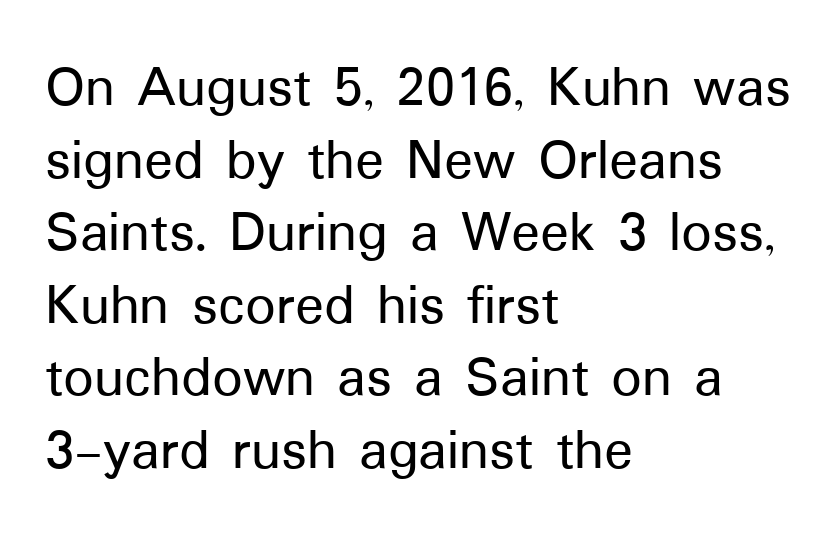
The foot of each line stays bare and open. Do the characters align in a grid? No, the font is proportional. The font's upright variant was chosen for this text. There is no visible air inserted between adjacent glyphs. The paragraph has a hard left edge and a soft right edge.
